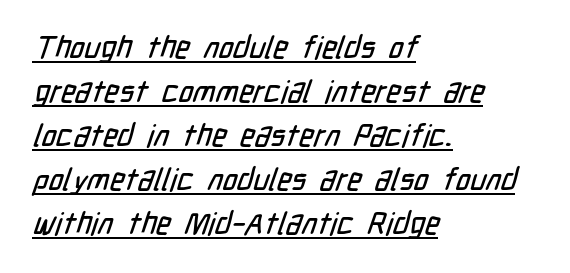
{"serif": "no", "width": "condensed", "stroke_contrast": "low", "x_height": "medium", "monospaced": "no", "underline": "yes", "align": "left", "line_spacing": "normal", "line_spacing_ratio": 1.42, "letter_spacing": "normal", "letter_spacing_em": 0.0, "glyph_px": 31}
